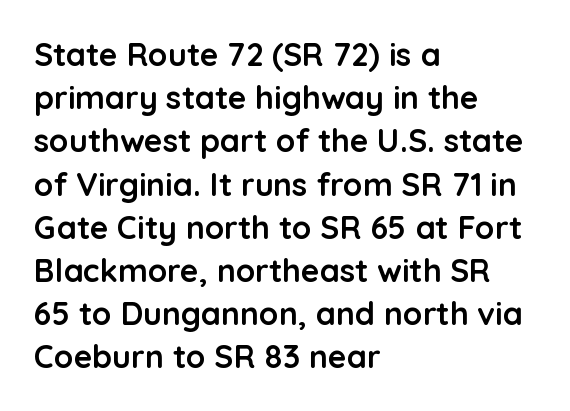
You could not count columns in this text — the font is proportionally spaced. Plenty of ink on the page — the face is bold. This sample uses a sans-serif face. The gaps between neighbouring characters are ordinary and unremarkable.
